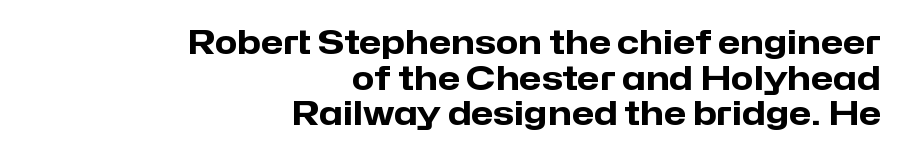
This rendering features lettering with no underline. Look at the tracking — it's just the regular setting, nothing added. In terms of letterform style, serifs are entirely absent. Posture: upright roman.
